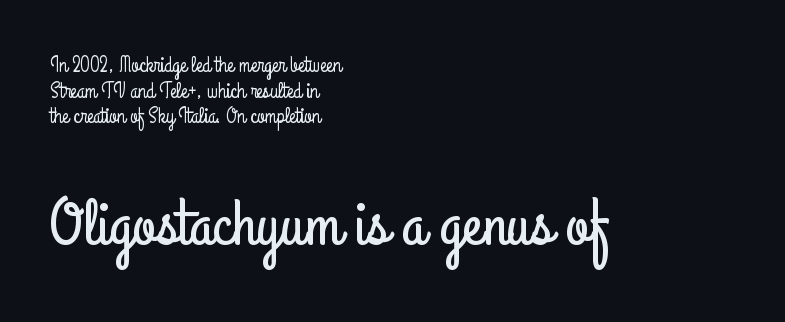
The paragraph shown leans on its left margin. Regarding serifs, this sample does without them. The letters sit at their default tracking, neither squeezed nor spread. Caption: upper text group reduced, lower text group enlarged. Proportional: the letters do not fall into vertical columns.
